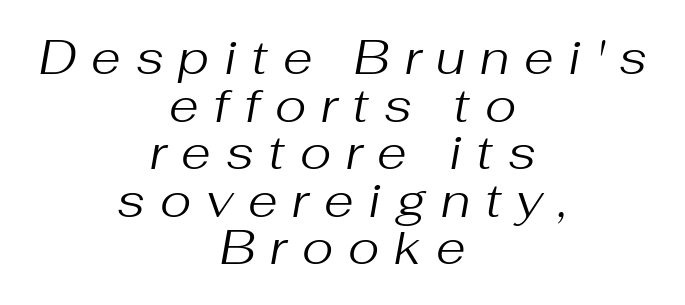
Just letters on the line, the space beneath them empty. Horizontal alignment here is central, giving a formal, balanced look. Designer's note — italics engaged. The letters advance in unequal steps, a hallmark of proportional type. A light-to-regular cut is what we see here.
